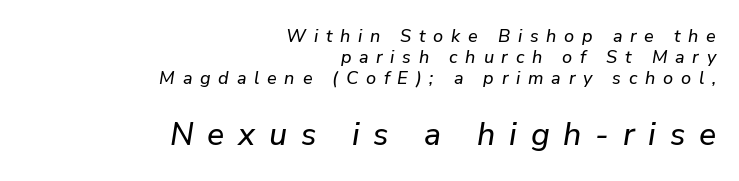
{"italic": "yes", "lean": "right", "slant_degrees": 9, "width": "normal", "stroke_contrast": "low", "x_height": "medium", "monospaced": "no", "underline": "no", "align": "right", "line_spacing_ratio": 1.18, "letter_spacing": "wide", "letter_spacing_em": 0.43, "larger_block": "second", "size_ratio": 1.78, "glyph_px": 32}
